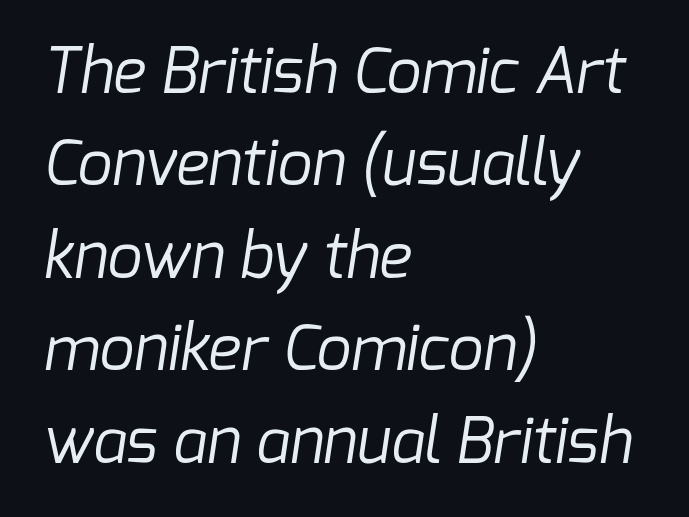
The image shows 62 px regular-weight sans-serif type; set left-aligned, normal line spacing (1.49x), normal letter spacing, not underlined; low stroke contrast and a medium x-height.
